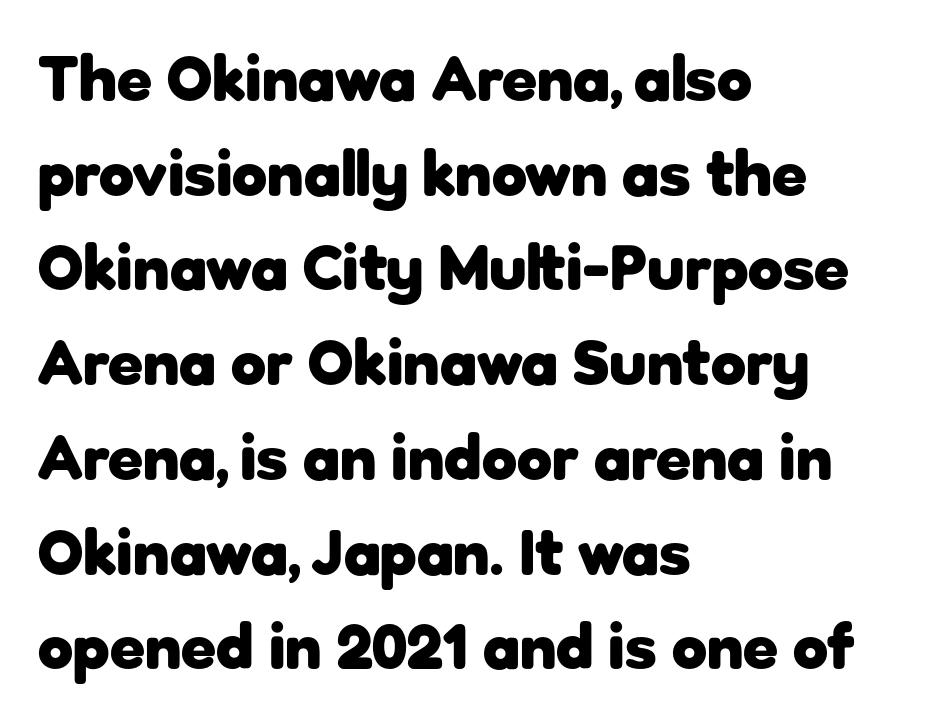
Observe the absence of serifs on each vertical stroke in this sample. The lines sit at an ordinary, default distance from one another. The typesetting leans heavy: a genuine bold. The line texture is even and compact thanks to regular tracking. The rendering uses natural spacing where letterforms have individual widths.
